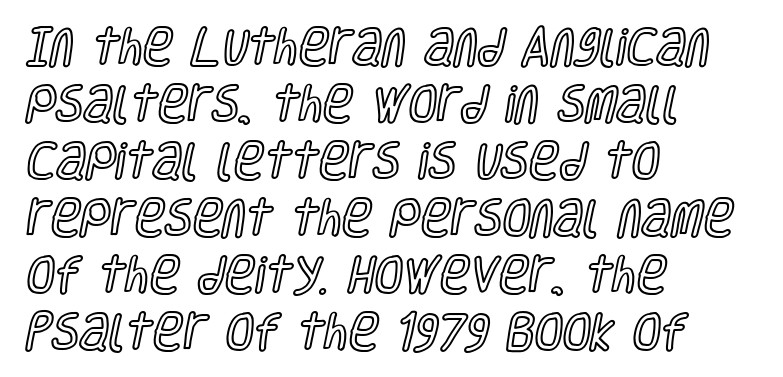
Q: Is the text italic (slanted)? A: Yes.
Q: Is the text underlined? A: No.
Q: How is the paragraph aligned? A: Left-aligned.
Q: Is the spacing between letters normal or unusually wide? A: Normal.
Q: Is the spacing between lines tight, normal or loose? A: Normal.
Q: Width (condensed, normal, or wide)? A: Condensed.
Q: x-height? A: Large.
Q: Monospaced? A: No.
